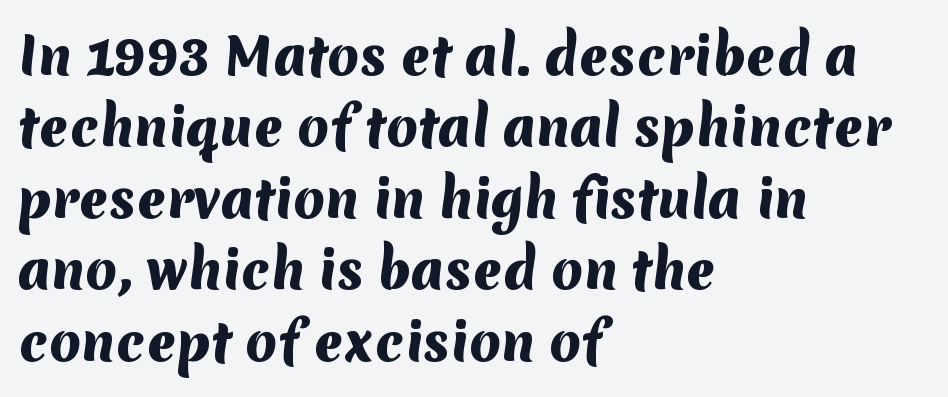
Plain, unruled lines of type. The face used here has the dense, thick strokes of a bold. Notice how descenders clear the ascenders below comfortably — that's standard leading. Short and long lines alike share a common starting point at left. Here the designer chose a conventional face with non-uniform glyph widths. The letterforms sit shoulder to shoulder at normal distance.
